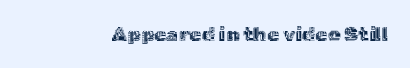
Q: Is the text italic (slanted)? A: No, it is upright.
Q: Is the text underlined? A: No.
Q: Is the spacing between letters normal or unusually wide? A: Normal.
